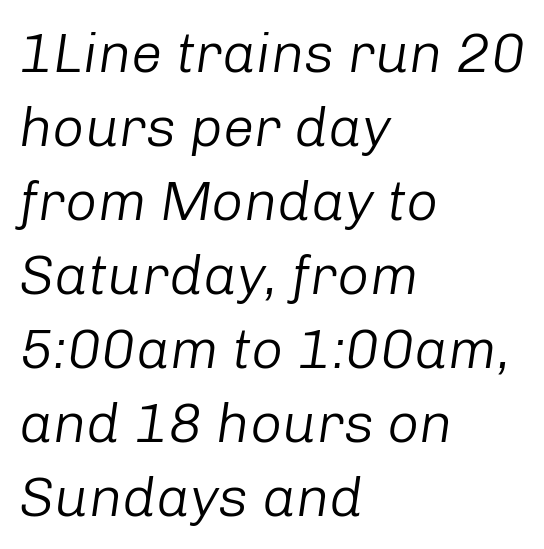
Alignment: flush left. The typeface has the unassuming heft of standard copy or less. Glance below the letters and you will spot only blank space. The space between consecutive lines is moderate. The tracking reads as untouched default to a designer's eye.
